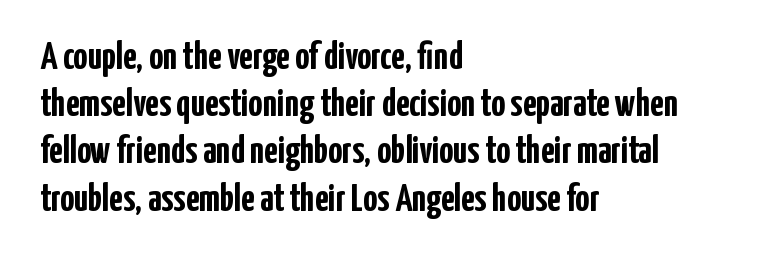
The image shows 39 px semibold, condensed sans-serif type, upright; set left-aligned, line spacing 1.21x, normal letter spacing, not underlined; low stroke contrast and a medium x-height.
